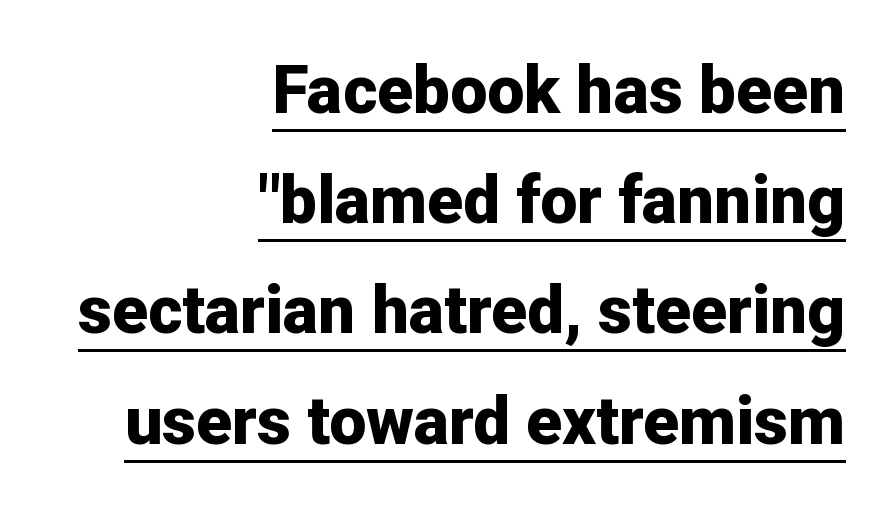
{"serif": "no", "italic": "no", "bold": "yes", "weight": "bold", "width": "normal", "stroke_contrast": "low", "x_height": "medium", "monospaced": "no", "underline": "yes", "align": "right", "line_spacing": "normal", "line_spacing_ratio": 1.67, "letter_spacing": "normal", "letter_spacing_em": 0.0, "glyph_px": 66}
